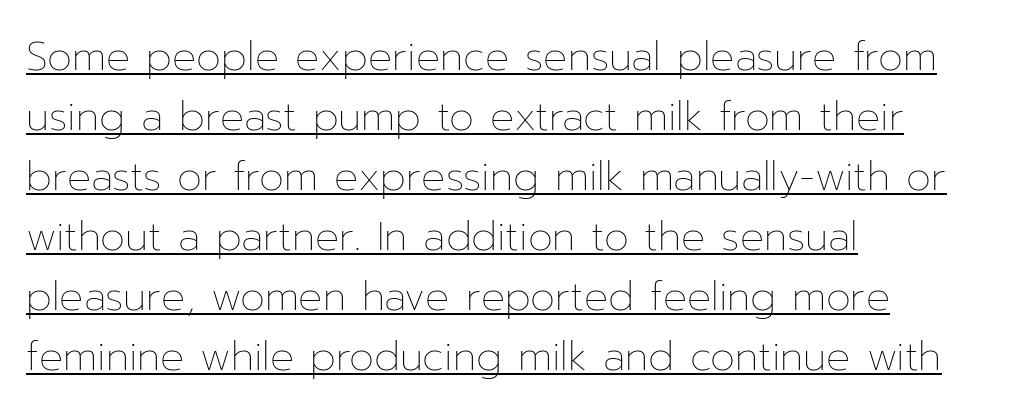
Weight: in the light-to-regular range. This sample carries an underscore along the baseline area. There is no visible air inserted between adjacent glyphs. Upright lettering throughout. One glance says typical: line gaps are just what's usual.
